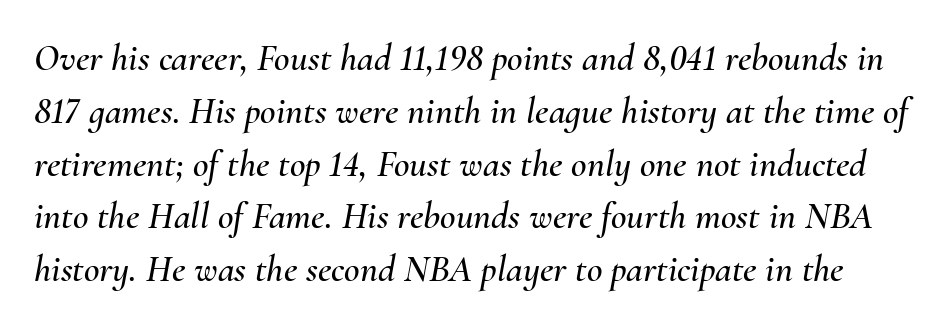
Q: Is the text italic (slanted)? A: Yes, it leans right by about 10 degrees.
Q: Is the text underlined? A: No.
Q: Is the spacing between letters normal or unusually wide? A: Normal.
Q: Is the spacing between lines tight, normal or loose? A: Normal.
Q: Width (condensed, normal, or wide)? A: Normal.
Q: Stroke contrast? A: Medium.
Q: x-height? A: Small.
Q: Monospaced? A: No.
